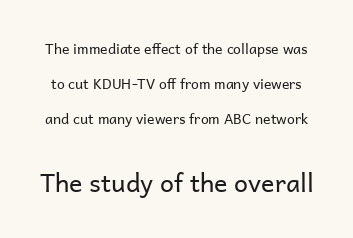
{"italic": "no", "bold": "no", "underline": "no", "line_spacing": "loose", "line_spacing_ratio": 2.49, "letter_spacing": "normal", "letter_spacing_em": 0.0, "larger_block": "second", "size_ratio": 1.79, "glyph_px": 25}
